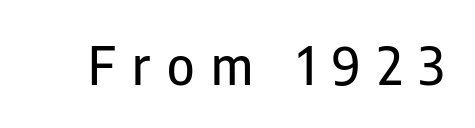
Upright lettering throughout. Grotesque or geometric, the face here clearly has no serifs. Decoration check: the copy has no underline. Here the designer chose a conventional face with non-uniform glyph widths.
